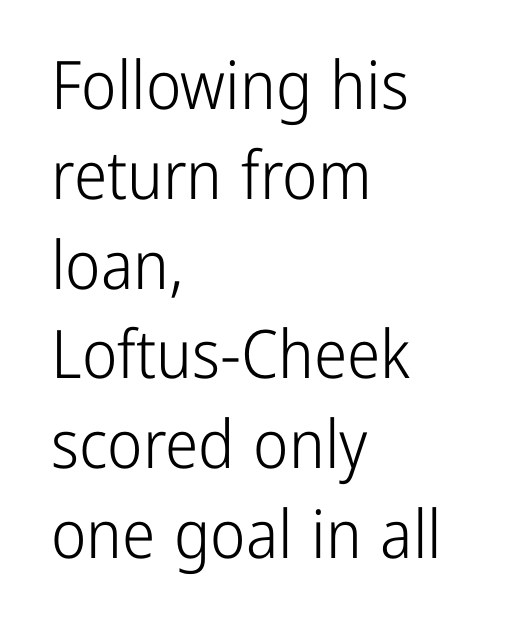
The rendering anchors every line to the left-hand side. Line spacing here is normal. Posture: upright roman. Quick note: underline off. No feet cap the strokes, marking this as sans-serif type.
